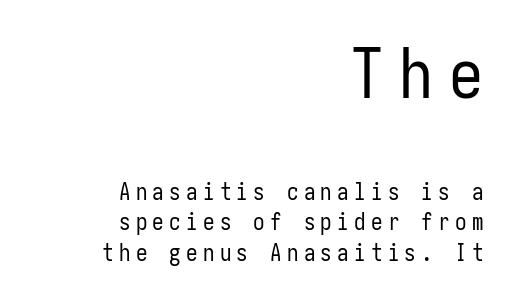
Think standard paragraph weight, or any step lighter than that. In this sample the first text group is rendered at the bigger scale. Has an underline been added? It has not. Characters follow at a spacing far wider than the type designer built in.
